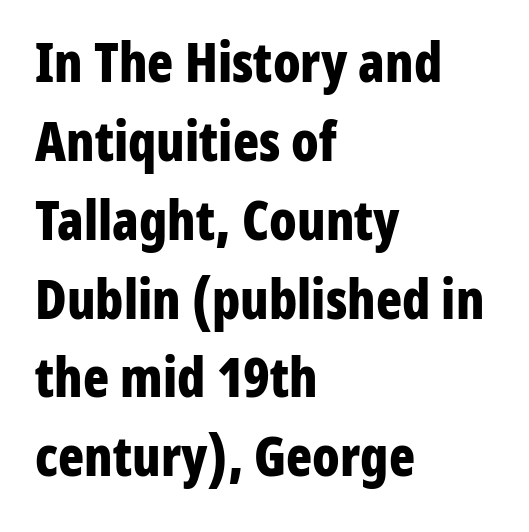
The image shows 54 px bold, condensed sans-serif type, upright; set left-aligned, normal line spacing (1.46x), normal letter spacing, not underlined; low stroke contrast and a medium x-height.
